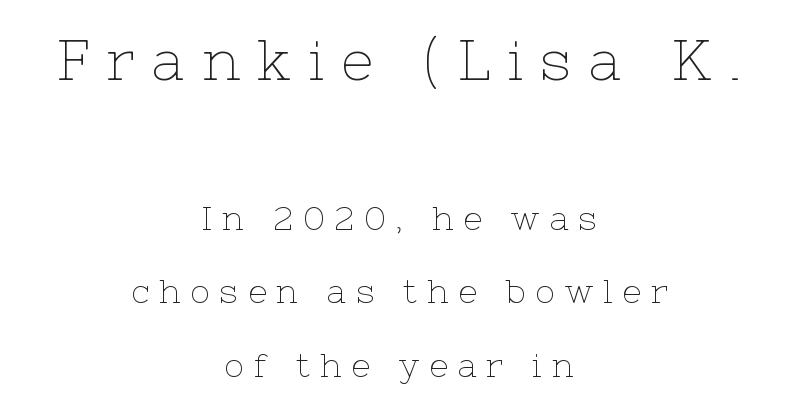
{"serif": "yes", "italic": "no", "bold": "no", "weight": "thin", "width": "normal", "stroke_contrast": "low", "x_height": "medium", "monospaced": "no", "underline": "no", "align": "center", "line_spacing": "loose", "line_spacing_ratio": 2.22, "letter_spacing": "wide", "letter_spacing_em": 0.3, "larger_block": "first", "size_ratio": 1.73, "glyph_px": 57}
